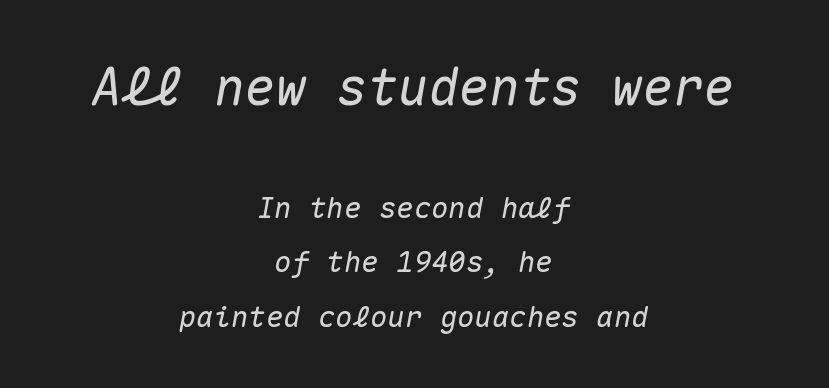
The image shows 51 px text type, italic (leaning right), monospaced; set centered, line spacing 1.87x, normal letter spacing, not underlined; the first (top) block is 1.76x larger; medium stroke contrast and a medium x-height.
